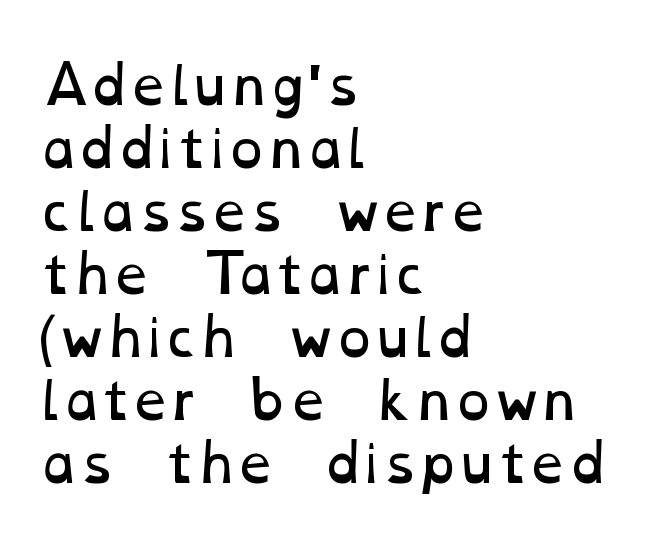
Q: Is the text bold? A: No.
Q: Is the text underlined? A: No.
Q: How is the paragraph aligned? A: Left-aligned.
Q: Is the spacing between letters normal or unusually wide? A: Normal.
Q: Width (condensed, normal, or wide)? A: Wide.
Q: Stroke contrast? A: Low.
Q: x-height? A: Medium.
Q: Monospaced? A: No.
